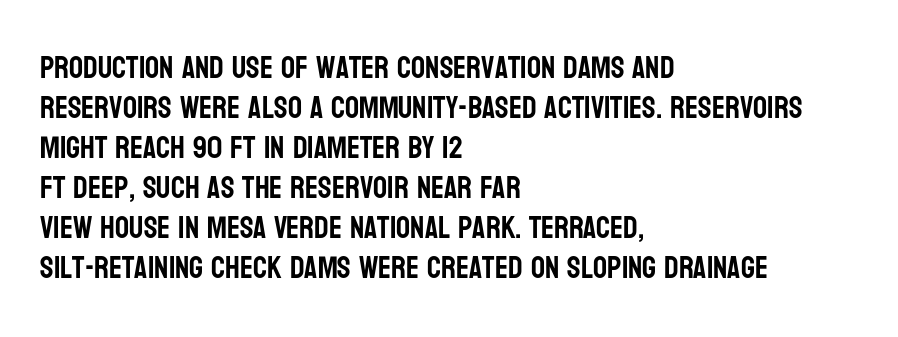
The image shows 31 px condensed sans-serif type, upright; set left-aligned, normal line spacing (1.29x), normal letter spacing, not underlined; low stroke contrast and a large x-height.
